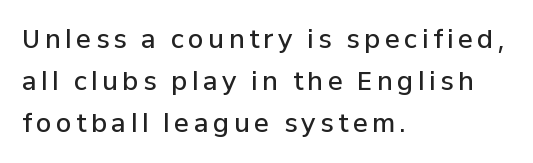
Q: Is the text bold? A: Semi-bold.
Q: Is the text italic (slanted)? A: No, it is upright.
Q: Is the text underlined? A: No.
Q: How is the paragraph aligned? A: Left-aligned.
Q: Is the spacing between lines tight, normal or loose? A: Normal.
